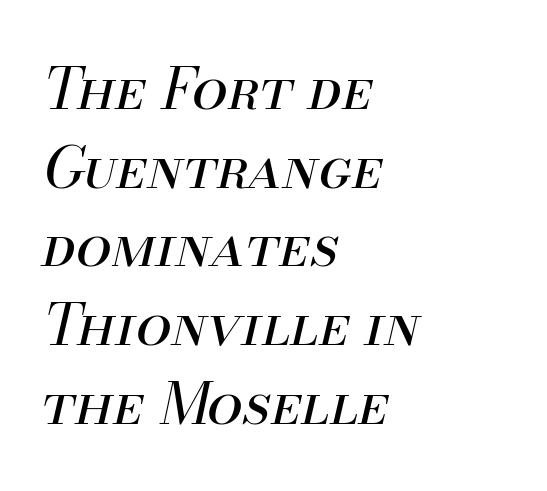
The image shows 57 px regular-weight type, italic (leaning right); set left-aligned, normal line spacing (1.38x), normal letter spacing, not underlined; medium stroke contrast and a small x-height.
